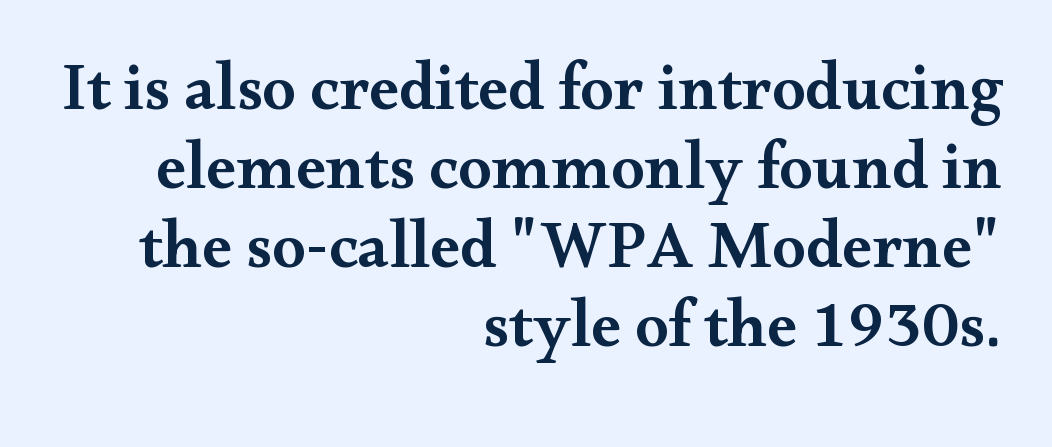
Check where the strokes stop: tiny serifs finish them off. Descenders are the only things crossing below the line. The type is set solid horizontally, with unmodified tracking. The rendering uses natural spacing where letterforms have individual widths. Every stem runs plumb, perpendicular to the baseline. The ragged edge is on the left, which tells us the setting is flush right.
